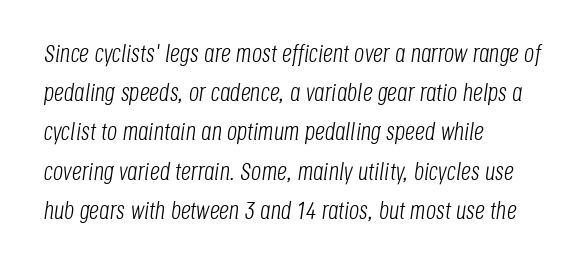
Reading down the column, the eye jumps a familiar distance to each next line. The cut favours lightness, reaching ordinary text weight at its darkest. Characters are canted at an angle relative to the baseline's perpendicular. This rendering uses left alignment, leaving the right contour irregular. The line texture is even and compact thanks to regular tracking. The foot of each line stays bare and open.
